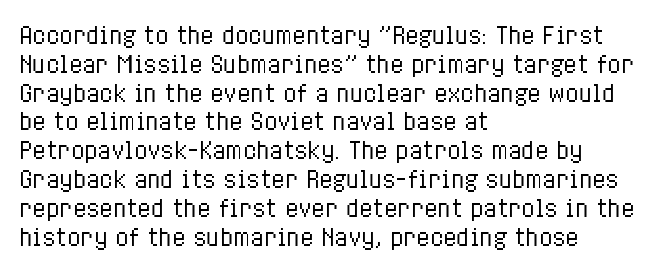
Q: Is the text bold? A: No.
Q: Is the text italic (slanted)? A: No, it is upright.
Q: Is the text underlined? A: No.
Q: How is the paragraph aligned? A: Left-aligned.
Q: Is the spacing between letters normal or unusually wide? A: Normal.
Q: Is the spacing between lines tight, normal or loose? A: Normal.
